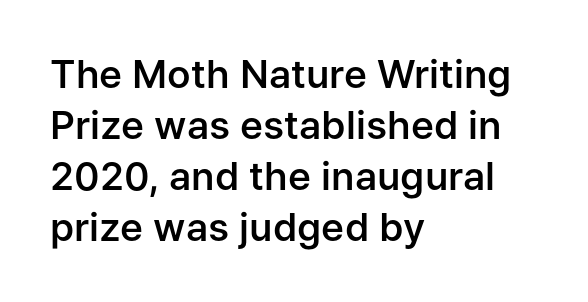
The image shows 39 px semibold sans-serif type, upright; set left-aligned, normal line spacing (1.31x), normal letter spacing, not underlined; low stroke contrast and a medium x-height.
